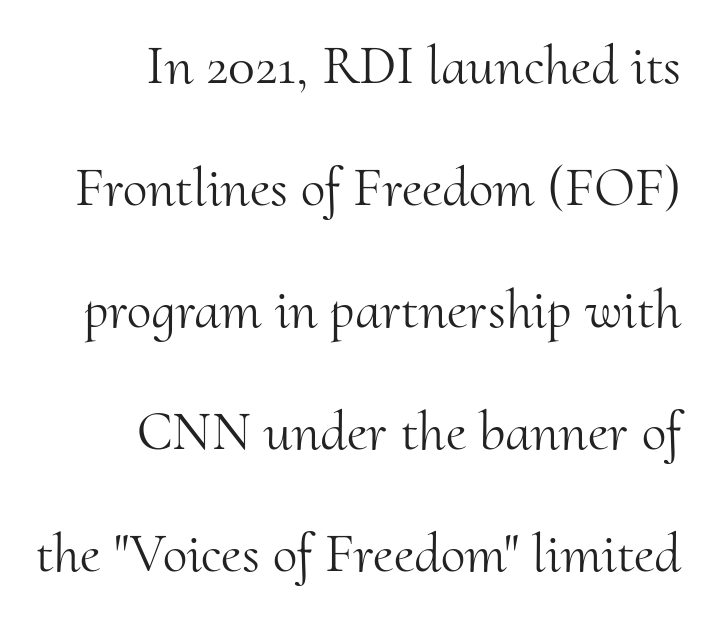
Q: Is the text bold? A: No.
Q: Is the text italic (slanted)? A: No, it is upright.
Q: Is the typeface a serif or a sans-serif typeface? A: Serif.
Q: Is the text underlined? A: No.
Q: How is the paragraph aligned? A: Right-aligned.
Q: Is the spacing between letters normal or unusually wide? A: Normal.
Q: Is the spacing between lines tight, normal or loose? A: Loose.
Q: Width (condensed, normal, or wide)? A: Normal.
Q: Stroke contrast? A: Medium.
Q: x-height? A: Small.
Q: Monospaced? A: No.
